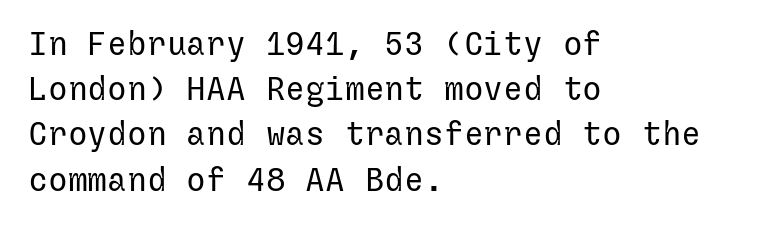
Q: Is the text bold? A: No.
Q: Is the text italic (slanted)? A: No, it is upright.
Q: Is the typeface a serif or a sans-serif typeface? A: Sans-serif.
Q: Is the text underlined? A: No.
Q: How is the paragraph aligned? A: Left-aligned.
Q: Is the spacing between letters normal or unusually wide? A: Normal.
Q: Is the spacing between lines tight, normal or loose? A: Normal.
Q: Width (condensed, normal, or wide)? A: Normal.
Q: Stroke contrast? A: Low.
Q: x-height? A: Medium.
